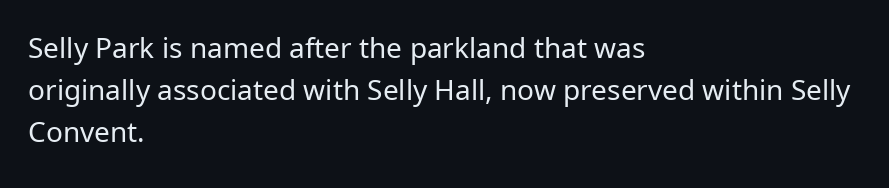
Q: Is the text bold? A: No.
Q: Is the text italic (slanted)? A: No, it is upright.
Q: Is the typeface a serif or a sans-serif typeface? A: Sans-serif.
Q: Is the text underlined? A: No.
Q: How is the paragraph aligned? A: Left-aligned.
Q: Is the spacing between letters normal or unusually wide? A: Normal.
Q: Is the spacing between lines tight, normal or loose? A: Normal.
Q: Width (condensed, normal, or wide)? A: Normal.
Q: Stroke contrast? A: Low.
Q: x-height? A: Medium.
Q: Monospaced? A: No.
